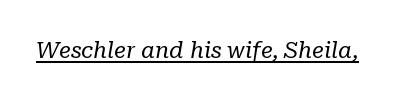
Q: Is the text bold? A: No.
Q: Is the text italic (slanted)? A: Yes, it leans right by about 10 degrees.
Q: Is the text underlined? A: Yes.
Q: Is the spacing between letters normal or unusually wide? A: Normal.
